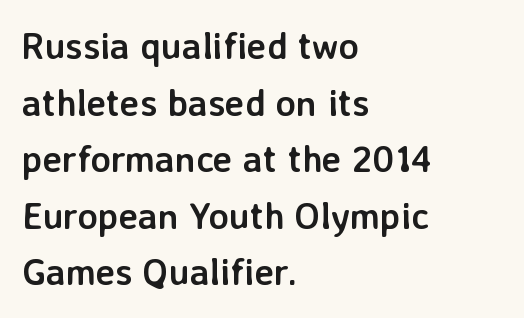
The image shows 37 px semibold sans-serif type, upright; set left-aligned, normal line spacing (1.53x), normal letter spacing, not underlined; low stroke contrast and a medium x-height.
